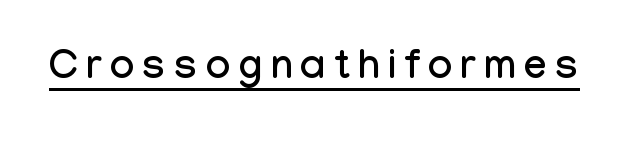
The image shows 41 px condensed sans-serif type, upright; set unusually wide letter spacing (+0.2 em), underlined; low stroke contrast and a medium x-height.
